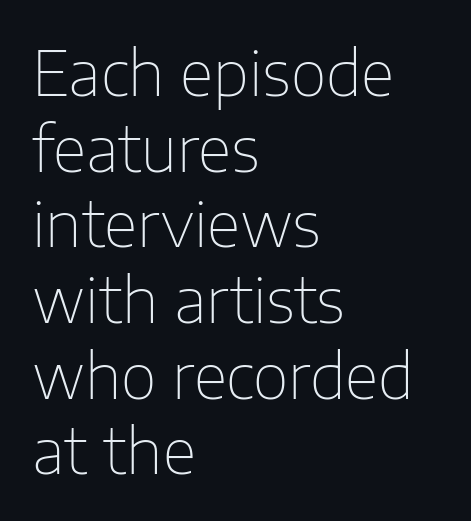
The image shows 62 px thin sans-serif type, upright; set left-aligned, line spacing 1.22x, normal letter spacing, not underlined; low stroke contrast and a medium x-height.
